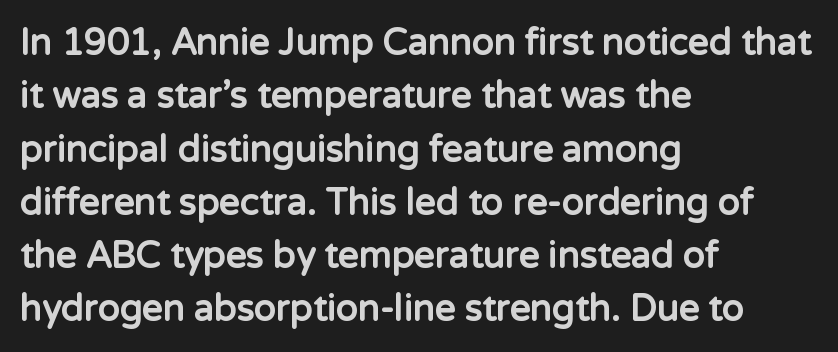
{"serif": "no", "italic": "no", "bold": "yes", "weight": "bold", "width": "normal", "stroke_contrast": "low", "x_height": "medium", "monospaced": "no", "underline": "no", "align": "left", "line_spacing": "normal", "line_spacing_ratio": 1.48, "letter_spacing": "normal", "letter_spacing_em": 0.0, "glyph_px": 36}
